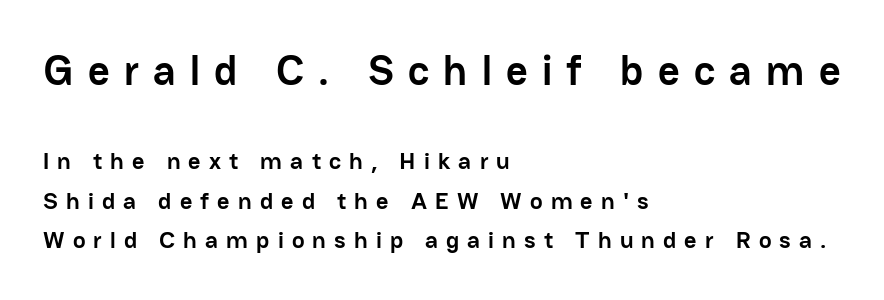
Q: Is the text bold? A: Yes.
Q: Is the text italic (slanted)? A: No, it is upright.
Q: Is the typeface a serif or a sans-serif typeface? A: Sans-serif.
Q: Is the text underlined? A: No.
Q: How is the paragraph aligned? A: Left-aligned.
Q: Is the spacing between letters normal or unusually wide? A: Unusually wide.
Q: Is the spacing between lines tight, normal or loose? A: Normal.
Q: Which block of text is set in a larger size, the first (top) or the second (bottom)? A: The first (top) one.
Q: Width (condensed, normal, or wide)? A: Normal.
Q: Stroke contrast? A: Low.
Q: x-height? A: Medium.
Q: Monospaced? A: No.
